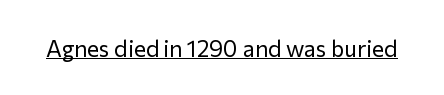
The image shows 23 px text type, upright; set normal letter spacing, underlined.
